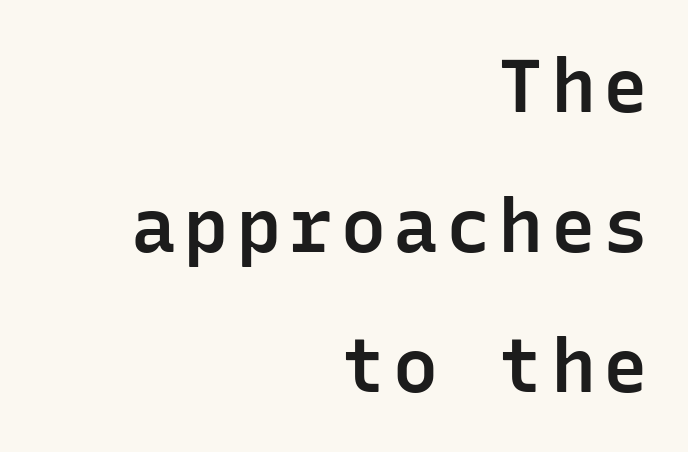
The image shows 75 px semibold sans-serif type, upright, monospaced; set right-aligned, line spacing 1.87x, not underlined; low stroke contrast and a medium x-height.
